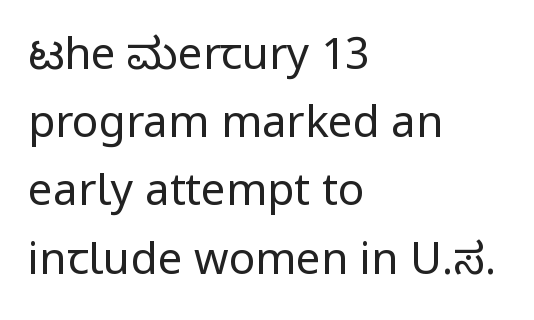
Regarding leading, the lines here are spaced in the standard way. The characters are drawn with everyday or finer stroke widths. Stroke terminals: plain, sans-serif. Vertical strokes here are truly vertical. Descenders hang freely into open space.
